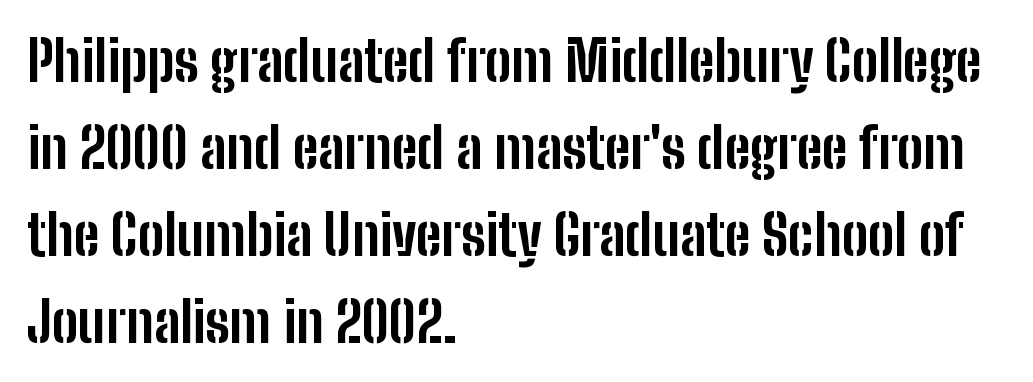
The image shows 55 px bold, condensed sans-serif type, upright; set left-aligned, normal line spacing (1.58x), normal letter spacing, not underlined; low stroke contrast and a medium x-height.
